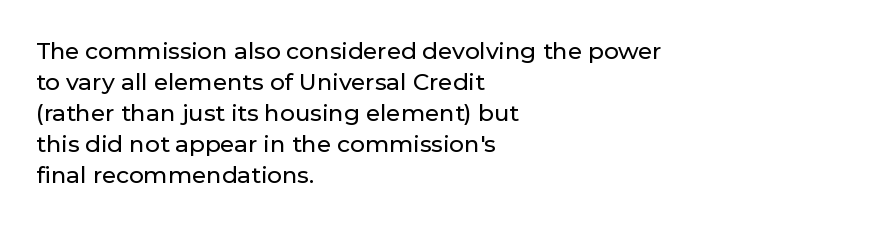
The image shows 23 px text type, upright; set left-aligned, normal line spacing (1.35x), normal letter spacing, not underlined.
